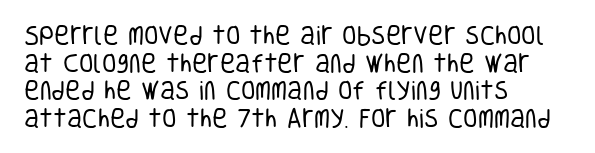
Teacher's note: observe the even left margin — that is flush-left alignment. The line texture is even and compact thanks to regular tracking. The lettering stays uniformly vertical, giving the passage a roman look. The baseline area is clear.
